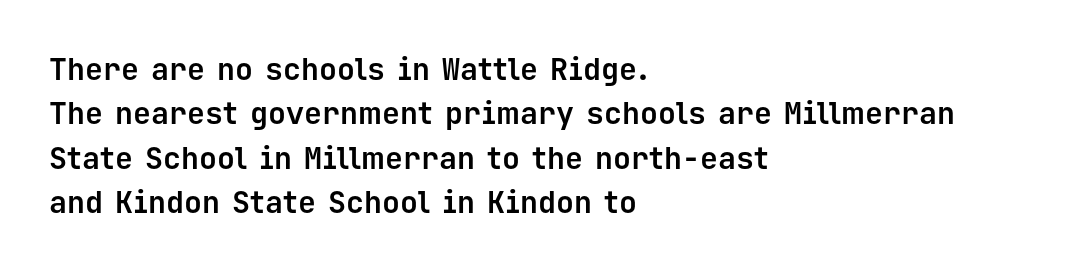
{"serif": "no", "italic": "no", "bold": "yes", "weight": "bold", "width": "normal", "stroke_contrast": "low", "x_height": "medium", "monospaced": "yes", "underline": "no", "align": "left", "line_spacing": "normal", "line_spacing_ratio": 1.48, "letter_spacing": "normal", "letter_spacing_em": 0.0, "glyph_px": 30}
